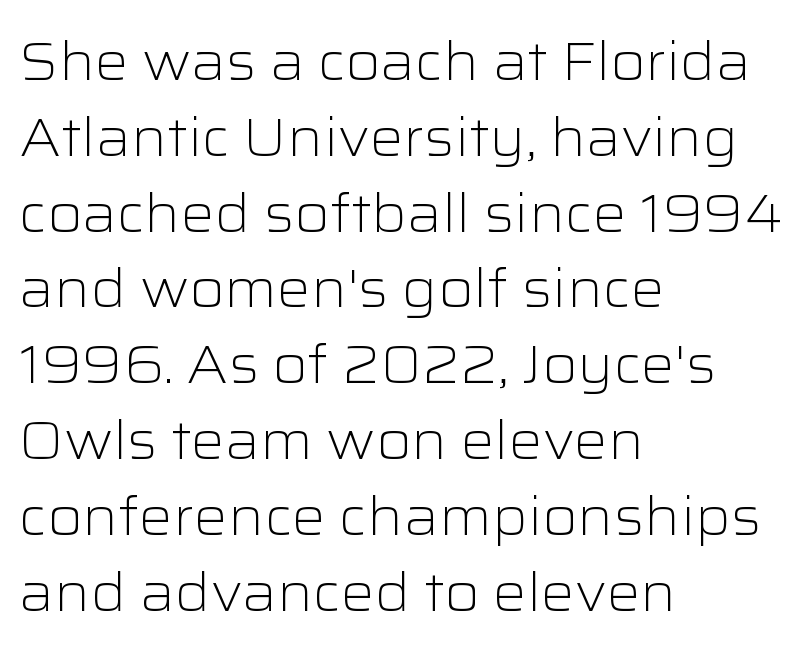
{"serif": "no", "italic": "no", "bold": "no", "weight": "light", "width": "wide", "stroke_contrast": "low", "x_height": "medium", "monospaced": "no", "underline": "no", "align": "left", "line_spacing": "normal", "line_spacing_ratio": 1.43, "letter_spacing": "normal", "letter_spacing_em": 0.0, "glyph_px": 53}
